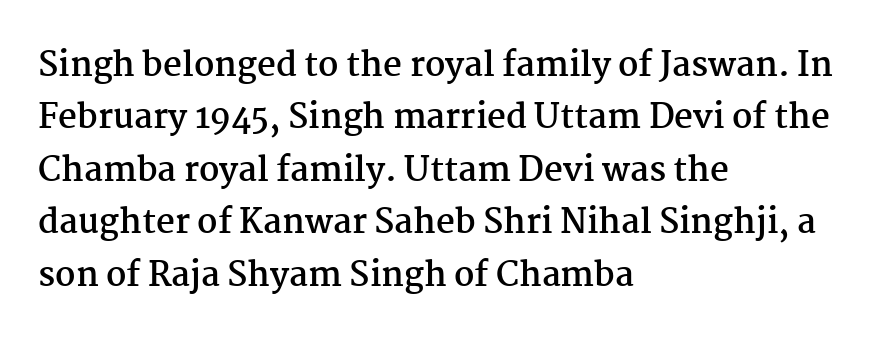
Tracking value appears to be zero — textbook default spacing. If you measured baseline to baseline, you'd find a middling distance. Spacing verdict: proportional, widths tailored to each character. Type style note: has serifs.
